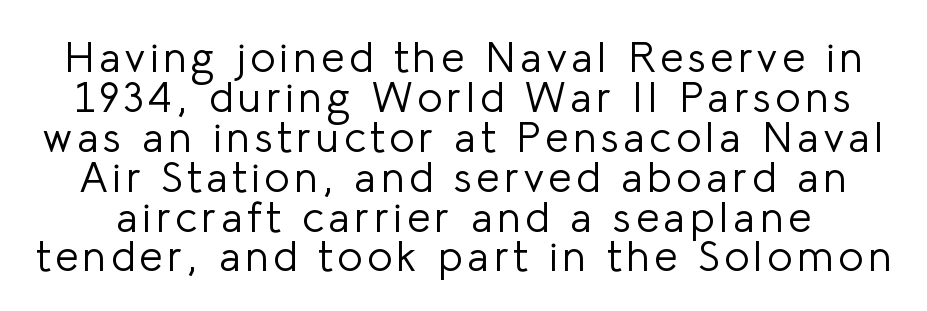
The image shows 42 px light sans-serif type, upright; set tight line spacing (0.95x), not underlined; low stroke contrast and a medium x-height.
